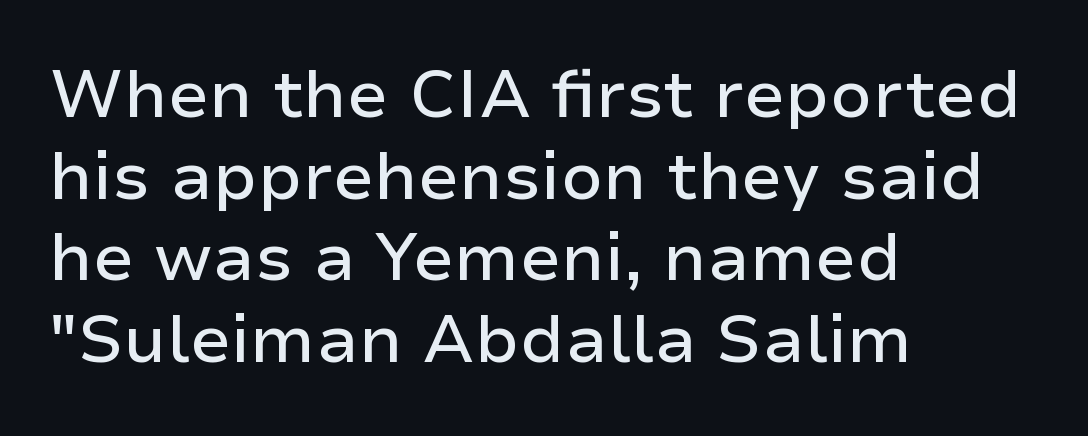
The image shows 67 px sans-serif type, upright; set left-aligned, line spacing 1.22x, normal letter spacing, not underlined; low stroke contrast and a medium x-height.
